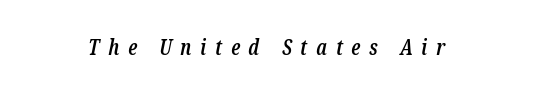
Display-style spreading of the glyphs; the letterfit is very open. Honestly, there is no underline to notice here at all. Slightly chunky letters — semibold, I'd say, not full bold. The glyphs look as if they've been sheared to an angle.
